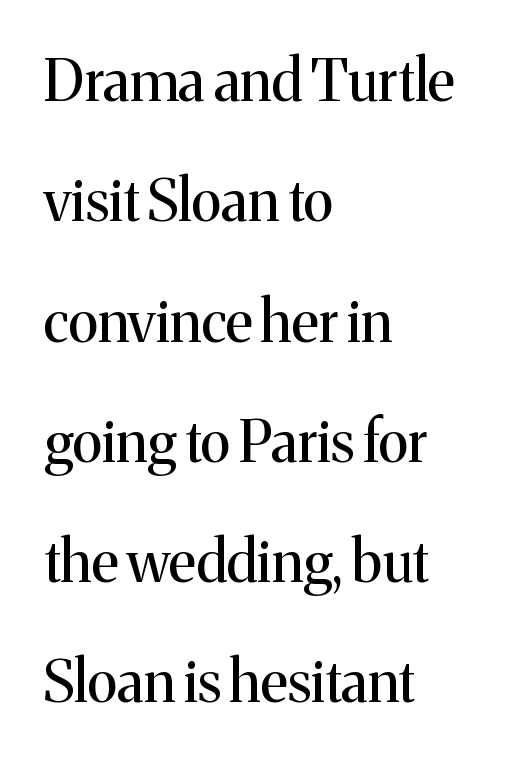
{"serif": "yes", "italic": "no", "bold": "no", "weight": "regular", "width": "normal", "stroke_contrast": "medium", "x_height": "medium", "monospaced": "no", "underline": "no", "align": "left", "line_spacing": "loose", "line_spacing_ratio": 2.11, "letter_spacing": "normal", "letter_spacing_em": 0.0, "glyph_px": 57}
